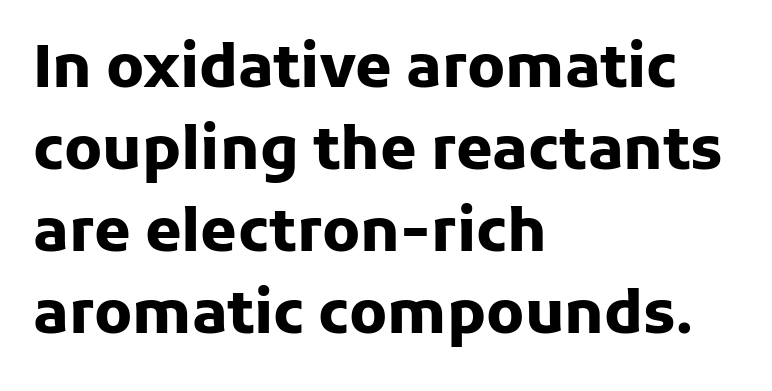
{"serif": "no", "italic": "no", "bold": "yes", "weight": "heavy", "width": "normal", "stroke_contrast": "low", "x_height": "medium", "monospaced": "no", "underline": "no", "align": "left", "line_spacing": "normal", "line_spacing_ratio": 1.39, "letter_spacing": "normal", "letter_spacing_em": 0.0, "glyph_px": 59}
